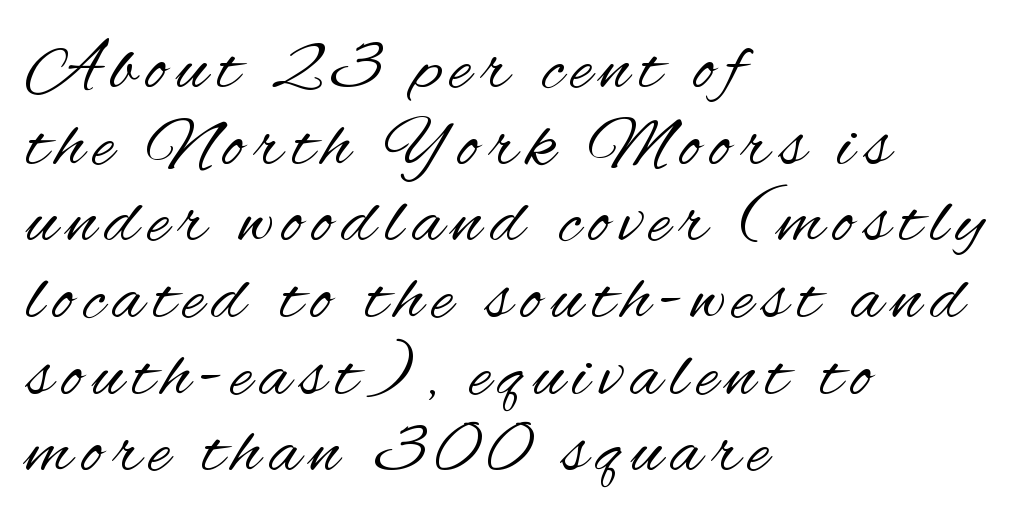
No feet cap the strokes, marking this as sans-serif type. What's the leading like? Squeezed, with rows nearly overlapping. These lines stack with their left ends in a neat column. Summary of weight: not heavy and not bold. Check under the words: just untouched page.
